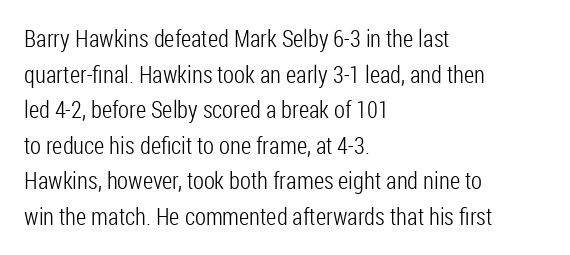
No italicization has been applied; the sample stays upright. Each line starts at the same left margin while the right side varies. Weight: regular or lighter. Compared with typical paragraphs, the rows here are spaced about the same. No extra tracking has been applied to these lines. Any mark beneath the type? The region is blank.
